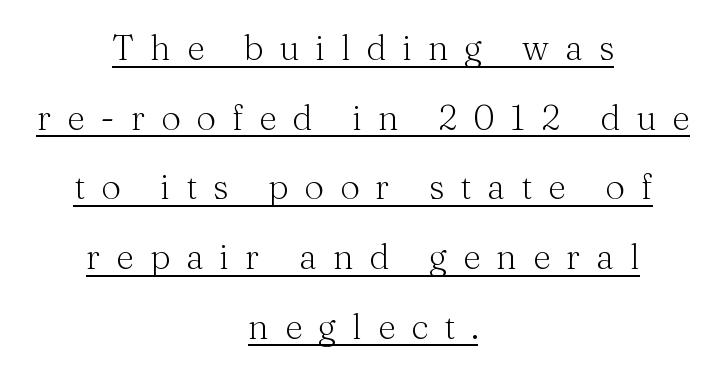
Horizontal alignment here is central, giving a formal, balanced look. This sample trades compactness for vertical openness between lines. The passage shown is not bold in any degree. Letter spacing: wide.
